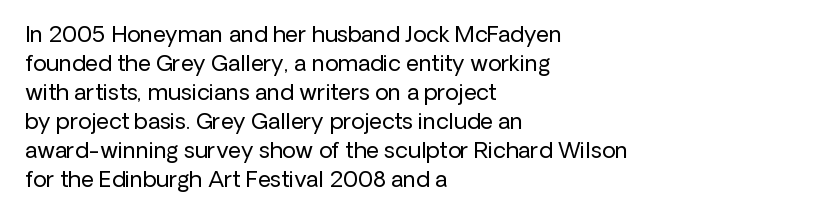
Tall strokes in this sample are plumb rather than angled. The passage shown has conventional tracking throughout. Every row of glyphs begins at an identical x-position on the left. A normal amount of white space separates one row of letters from the next. Type without underlining.
